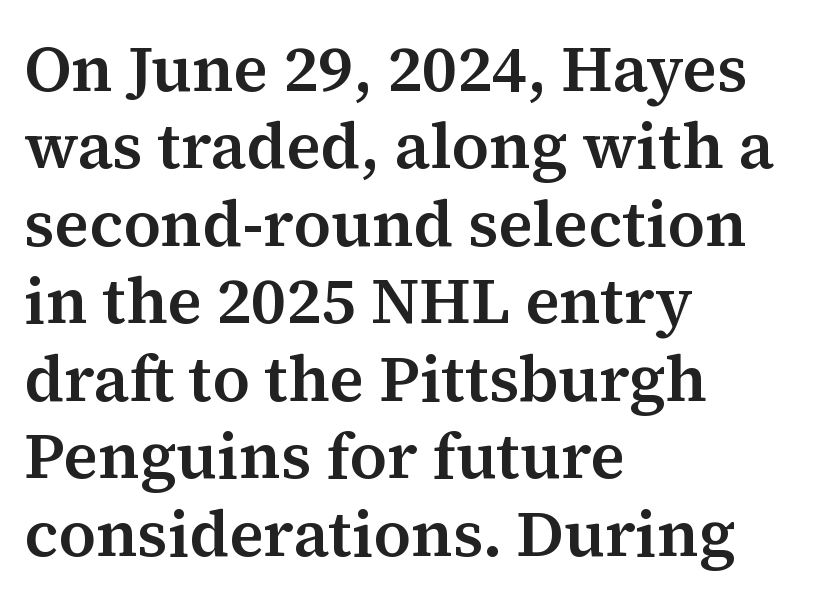
The image shows 64 px serif type, upright; set left-aligned, line spacing 1.21x, normal letter spacing, not underlined; medium stroke contrast and a medium x-height.
